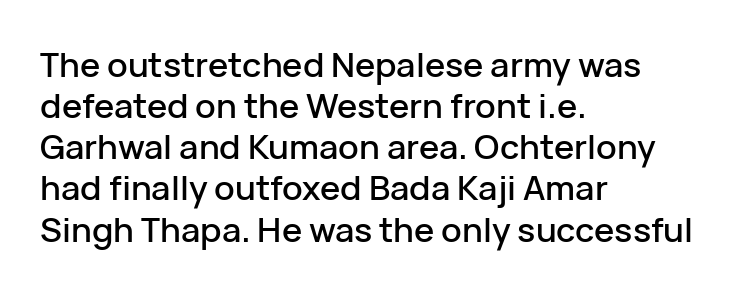
The image shows 34 px sans-serif type, upright; set left-aligned, line spacing 1.21x, normal letter spacing, not underlined; low stroke contrast and a medium x-height.
